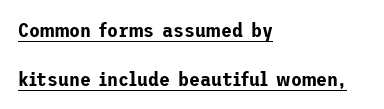
The image shows 20 px text type, upright; set left-aligned, loose line spacing (2.43x), normal letter spacing, underlined.
